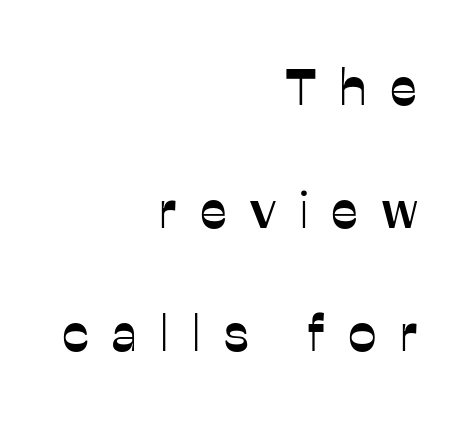
{"serif": "no", "italic": "no", "width": "normal", "stroke_contrast": "low", "x_height": "medium", "monospaced": "no", "underline": "no", "align": "right", "line_spacing": "loose", "line_spacing_ratio": 2.41, "letter_spacing": "wide", "letter_spacing_em": 0.46, "glyph_px": 51}
